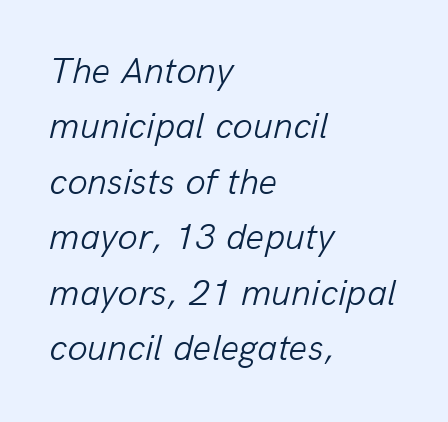
{"italic": "yes", "lean": "right", "slant_degrees": 13, "bold": "no", "weight": "light", "width": "normal", "stroke_contrast": "low", "x_height": "medium", "monospaced": "no", "underline": "no", "align": "left", "line_spacing": "normal", "line_spacing_ratio": 1.5, "letter_spacing": "normal", "letter_spacing_em": 0.0, "glyph_px": 37}
